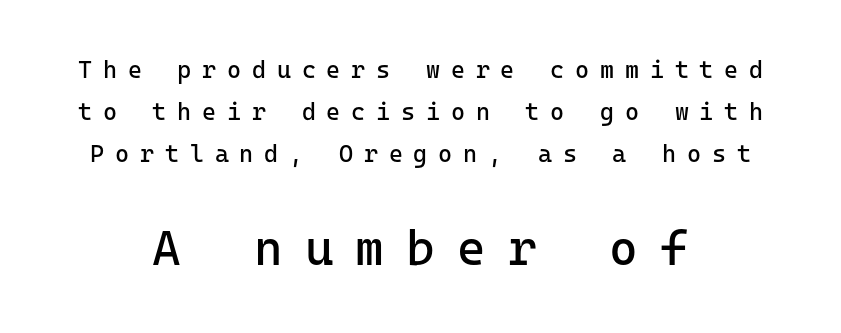
{"serif": "no", "italic": "no", "bold": "no", "weight": "regular", "width": "normal", "stroke_contrast": "low", "x_height": "medium", "underline": "no", "align": "center", "line_spacing_ratio": 1.74, "letter_spacing": "wide", "letter_spacing_em": 0.45, "larger_block": "second", "size_ratio": 2.04, "glyph_px": 49}
